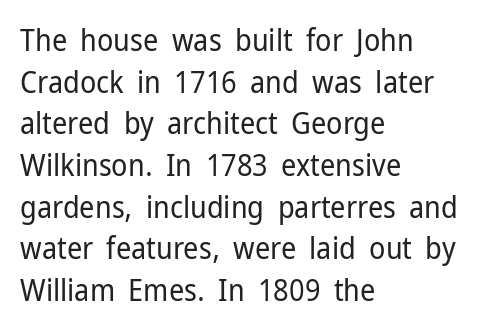
The image shows 30 px regular-weight sans-serif type, upright; set left-aligned, normal line spacing (1.39x), normal letter spacing, not underlined; low stroke contrast and a medium x-height.
